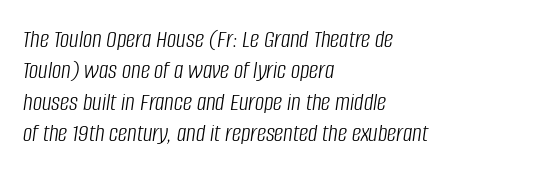
{"italic": "yes", "lean": "right", "slant_degrees": 8, "bold": "no", "underline": "no", "align": "left", "line_spacing_ratio": 1.21, "letter_spacing": "normal", "letter_spacing_em": 0.0, "glyph_px": 26}
